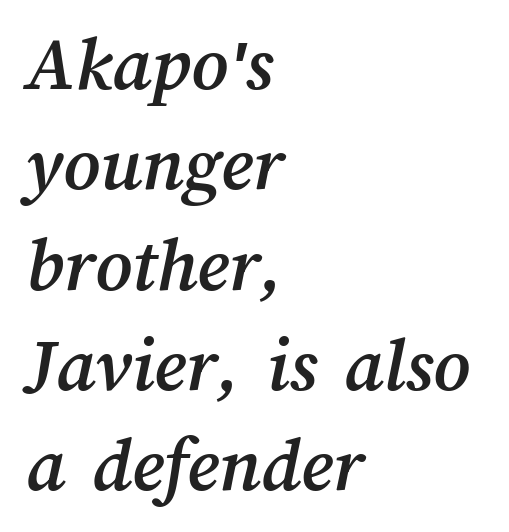
{"width": "normal", "stroke_contrast": "medium", "x_height": "medium", "monospaced": "no", "underline": "no", "align": "left", "line_spacing": "normal", "line_spacing_ratio": 1.27, "letter_spacing": "normal", "letter_spacing_em": 0.0, "glyph_px": 79}
